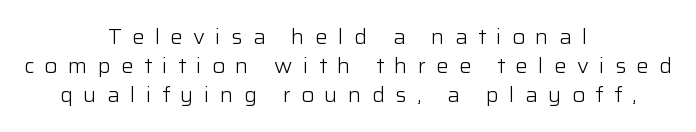
Q: Is the text bold? A: No.
Q: Is the text italic (slanted)? A: No, it is upright.
Q: Is the text underlined? A: No.
Q: How is the paragraph aligned? A: Centered.
Q: Is the spacing between letters normal or unusually wide? A: Unusually wide.
Q: Is the spacing between lines tight, normal or loose? A: Normal.
